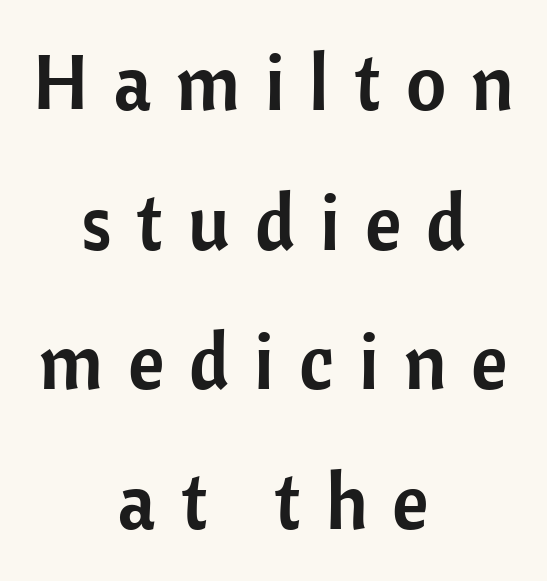
Q: Is the text italic (slanted)? A: No, it is upright.
Q: Is the typeface a serif or a sans-serif typeface? A: Sans-serif.
Q: Is the text underlined? A: No.
Q: How is the paragraph aligned? A: Centered.
Q: Is the spacing between letters normal or unusually wide? A: Unusually wide.
Q: Width (condensed, normal, or wide)? A: Normal.
Q: Stroke contrast? A: Low.
Q: x-height? A: Medium.
Q: Monospaced? A: No.
